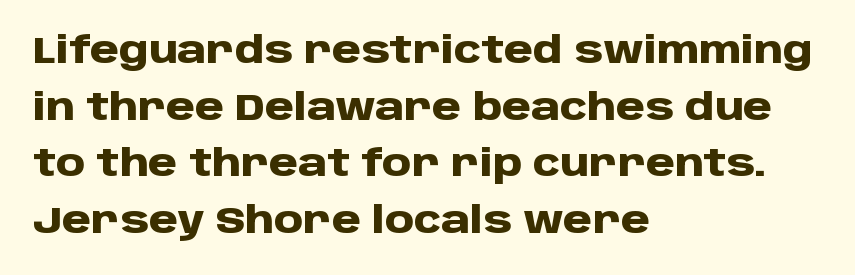
The image shows 37 px heavy sans-serif type, upright; set left-aligned, normal line spacing (1.53x), normal letter spacing, not underlined; low stroke contrast and a large x-height.
